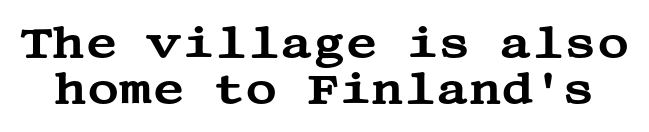
Q: Is the text italic (slanted)? A: No, it is upright.
Q: Is the typeface a serif or a sans-serif typeface? A: Serif.
Q: Is the text underlined? A: No.
Q: Is the spacing between letters normal or unusually wide? A: Normal.
Q: Is the spacing between lines tight, normal or loose? A: Tight.
Q: Width (condensed, normal, or wide)? A: Wide.
Q: Stroke contrast? A: Medium.
Q: x-height? A: Large.
